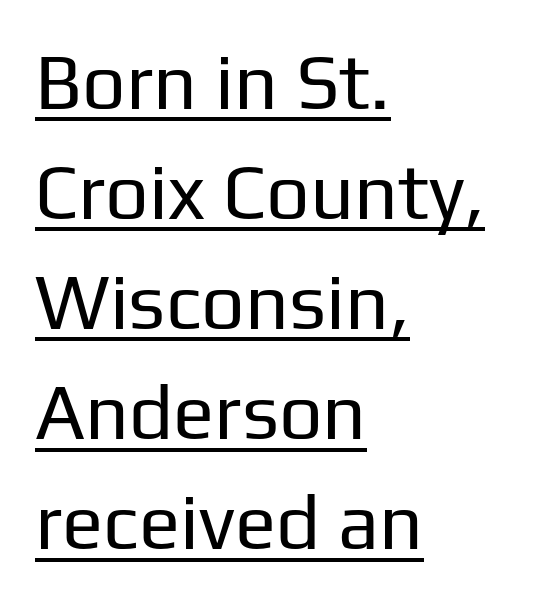
Q: Is the text bold? A: No.
Q: Is the text italic (slanted)? A: No, it is upright.
Q: Is the typeface a serif or a sans-serif typeface? A: Sans-serif.
Q: Is the text underlined? A: Yes.
Q: How is the paragraph aligned? A: Left-aligned.
Q: Is the spacing between letters normal or unusually wide? A: Normal.
Q: Is the spacing between lines tight, normal or loose? A: Normal.
Q: Width (condensed, normal, or wide)? A: Normal.
Q: Stroke contrast? A: Low.
Q: x-height? A: Medium.
Q: Monospaced? A: No.
